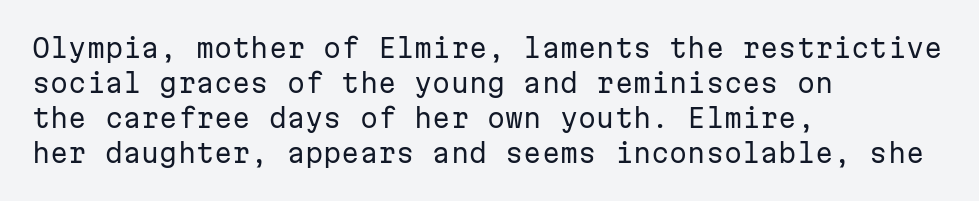
{"italic": "no", "bold": "no", "underline": "no", "align": "left", "line_spacing": "normal", "line_spacing_ratio": 1.34, "letter_spacing": "normal", "letter_spacing_em": 0.0, "glyph_px": 26}
